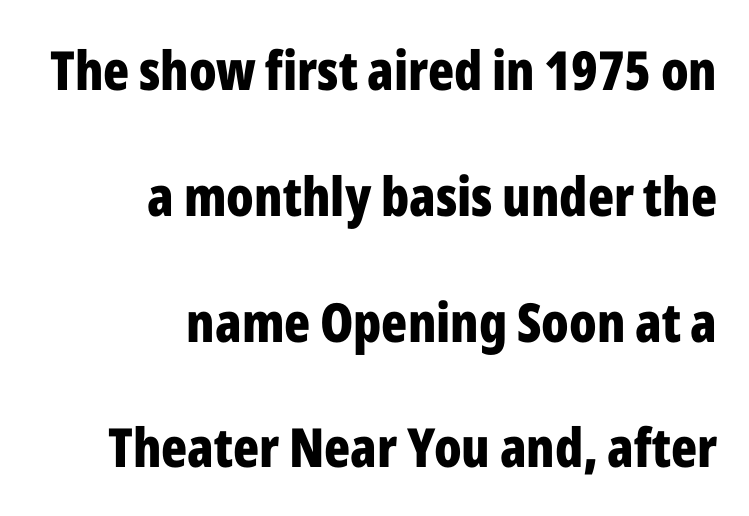
{"serif": "no", "italic": "no", "bold": "yes", "weight": "bold", "width": "condensed", "stroke_contrast": "low", "x_height": "medium", "monospaced": "no", "underline": "no", "align": "right", "line_spacing": "loose", "line_spacing_ratio": 2.33, "letter_spacing": "normal", "letter_spacing_em": 0.0, "glyph_px": 54}
